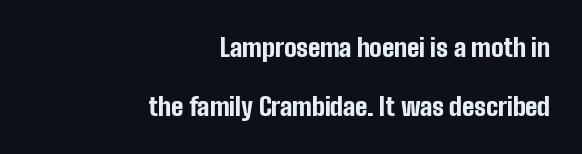
The image shows 25 px bold type, upright; set right-aligned, loose line spacing (2.36x), normal letter spacing, not underlined.
